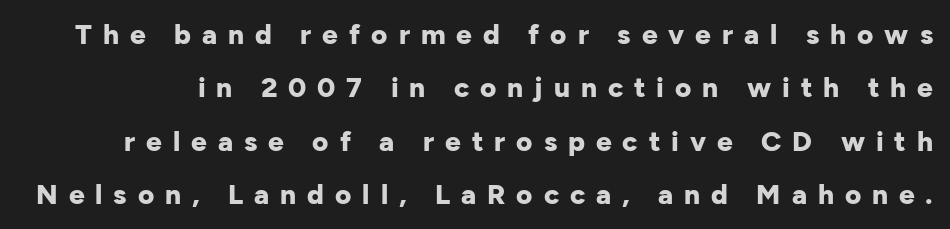
The image shows 28 px bold sans-serif type, upright; set loose line spacing (1.91x), unusually wide letter spacing (+0.39 em), not underlined; low stroke contrast and a medium x-height.
